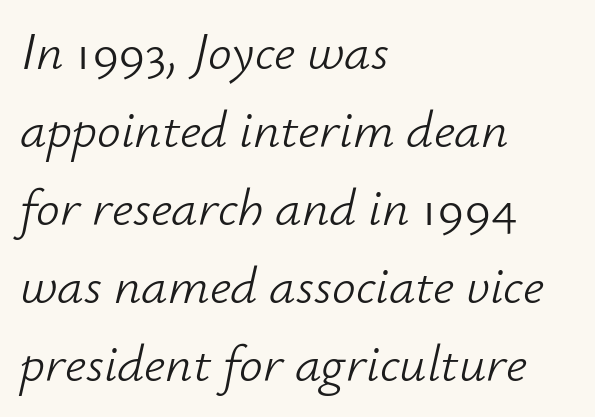
{"italic": "yes", "lean": "right", "slant_degrees": 12, "bold": "no", "weight": "light", "width": "normal", "stroke_contrast": "low", "x_height": "small", "monospaced": "no", "underline": "no", "align": "left", "line_spacing": "normal", "line_spacing_ratio": 1.47, "letter_spacing": "normal", "letter_spacing_em": 0.0, "glyph_px": 53}
